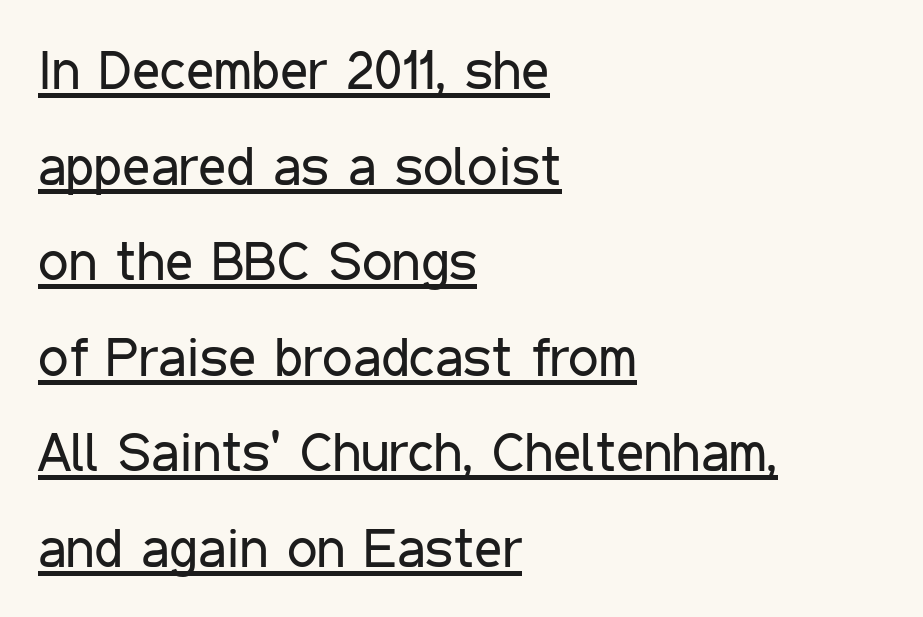
The image shows 54 px regular-weight, condensed sans-serif type, upright; set left-aligned, line spacing 1.77x, normal letter spacing, underlined; low stroke contrast and a medium x-height.
